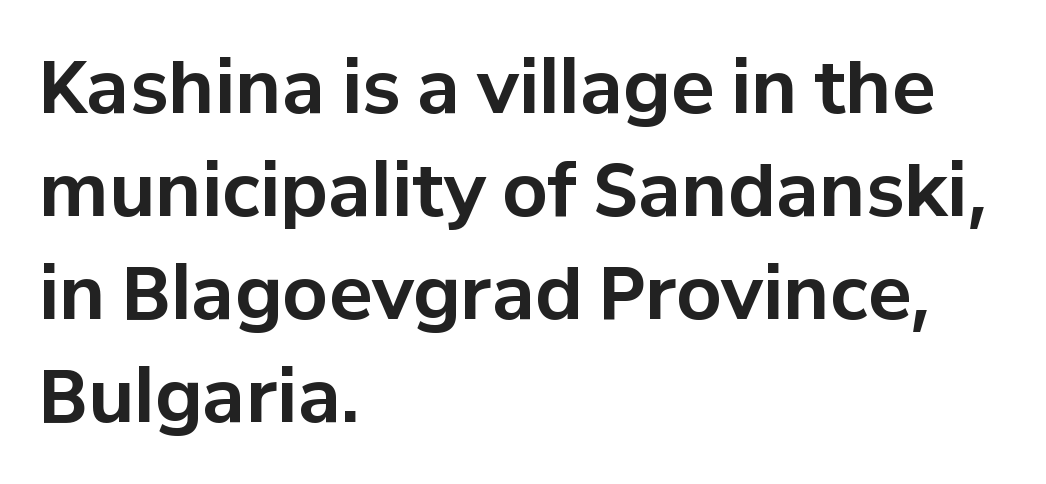
The type family on display is of the sans-serif kind. Think of a printed novel: that variable character pitch is what you see here. The gaps between neighbouring characters are ordinary and unremarkable. Style check: upright. Honestly, the row spacing looks completely unremarkable. Set as a true bold cut, around the 700 mark.
